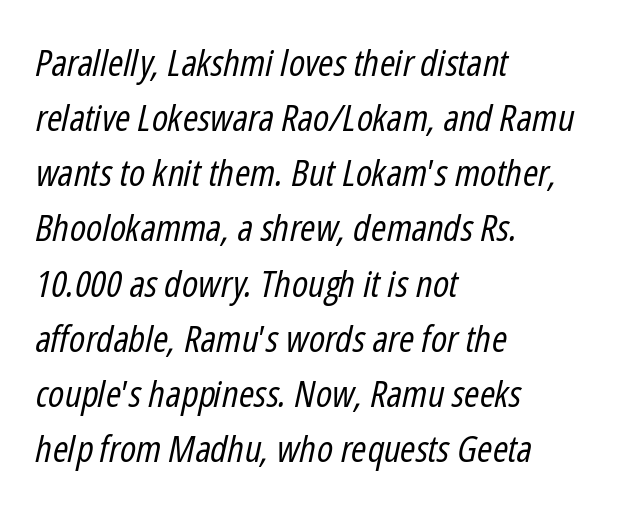
{"italic": "yes", "lean": "right", "slant_degrees": 12, "bold": "no", "weight": "regular", "width": "condensed", "stroke_contrast": "low", "x_height": "medium", "monospaced": "no", "underline": "no", "align": "left", "line_spacing": "normal", "line_spacing_ratio": 1.49, "letter_spacing": "normal", "letter_spacing_em": 0.0, "glyph_px": 37}
